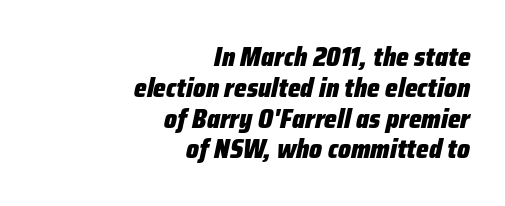
Strokes here are thick enough to call this a true bold. Plain, unruled lines of type. What stands out about the letter spacing? Nothing — it is the standard amount. Which margin do the lines hug? The right one — the left edge is uneven. Tall strokes in this sample are angled rather than plumb.
